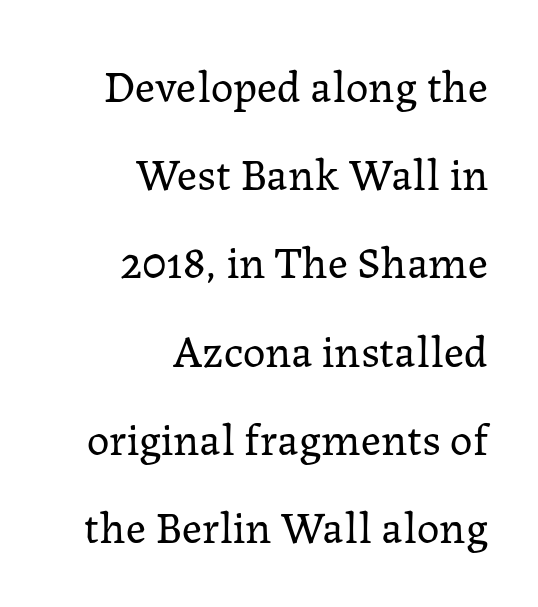
{"serif": "yes", "italic": "no", "bold": "no", "weight": "regular", "width": "normal", "stroke_contrast": "low", "x_height": "medium", "monospaced": "no", "underline": "no", "align": "right", "line_spacing": "loose", "line_spacing_ratio": 1.96, "letter_spacing": "normal", "letter_spacing_em": 0.0, "glyph_px": 45}
